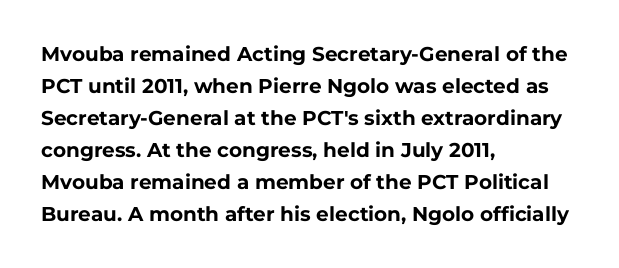
Q: Is the text bold? A: Yes.
Q: Is the text italic (slanted)? A: No, it is upright.
Q: Is the text underlined? A: No.
Q: How is the paragraph aligned? A: Left-aligned.
Q: Is the spacing between letters normal or unusually wide? A: Normal.
Q: Is the spacing between lines tight, normal or loose? A: Normal.
